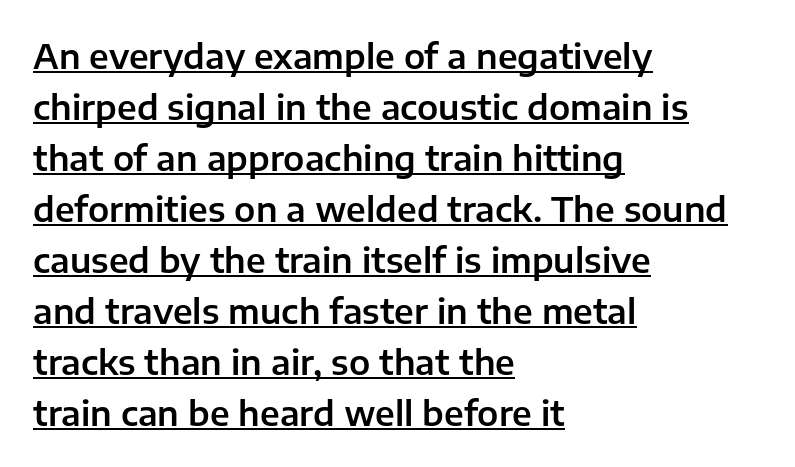
The image shows 34 px sans-serif type, upright; set left-aligned, normal line spacing (1.5x), normal letter spacing, underlined; low stroke contrast and a medium x-height.
